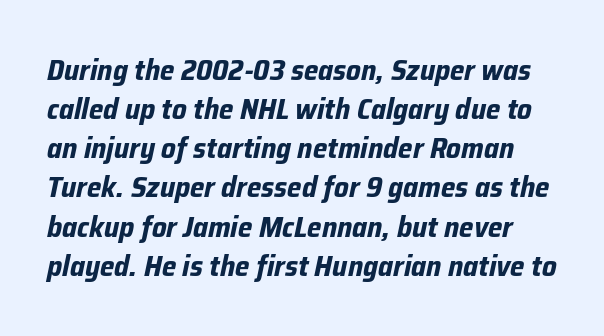
Standard letterfit; no display-style spreading of the glyphs. This is oblique type, the kind used for emphasis or titles. What's the leading like? Ordinary, nothing unusual. Is this a fixed-width face? No — the glyphs have proportional, varying widths. Look at the stroke-to-counter ratio: heavy, a bold.
